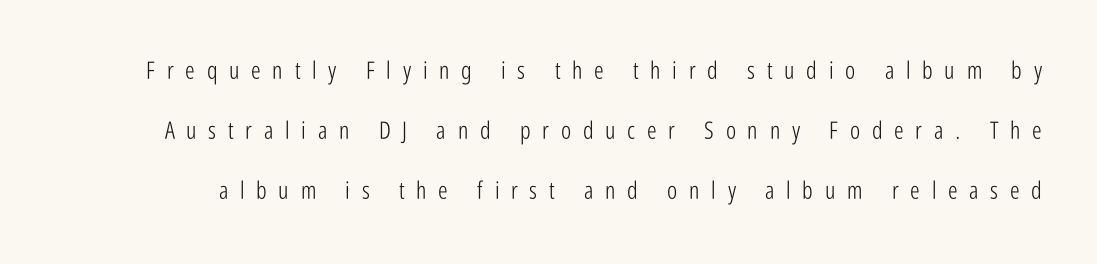
Q: Is the text bold? A: No.
Q: Is the text italic (slanted)? A: No, it is upright.
Q: Is the text underlined? A: No.
Q: Is the spacing between letters normal or unusually wide? A: Unusually wide.
Q: Is the spacing between lines tight, normal or loose? A: Loose.
